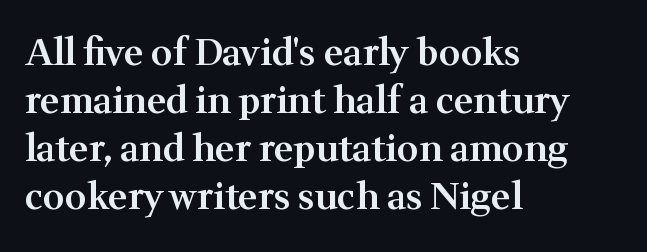
{"serif": "yes", "italic": "no", "bold": "semi", "weight": "semibold", "width": "normal", "stroke_contrast": "medium", "x_height": "medium", "monospaced": "no", "underline": "no", "align": "left", "line_spacing": "normal", "line_spacing_ratio": 1.3, "letter_spacing": "normal", "letter_spacing_em": 0.0, "glyph_px": 37}
